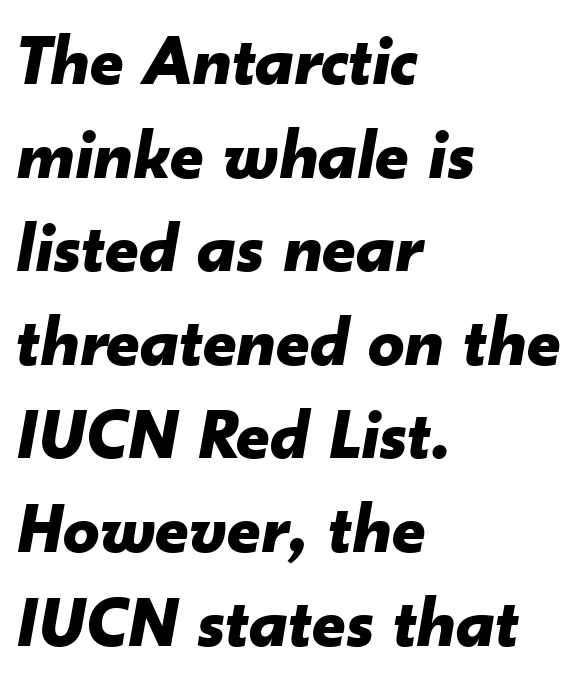
Look at the stroke-to-counter ratio: heavy, a bold. Looks like regular typesetting: each glyph gets only the width it needs. Where is the straight margin? On the left. Interline gaps are of average width in this sample. The type is set solid horizontally, with unmodified tracking.
